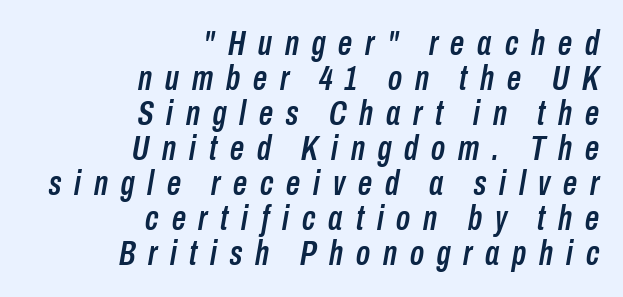
The image shows 35 px condensed type, italic (leaning right); set right-aligned, tight line spacing (1.0x), unusually wide letter spacing (+0.37 em), not underlined; low stroke contrast and a medium x-height.
